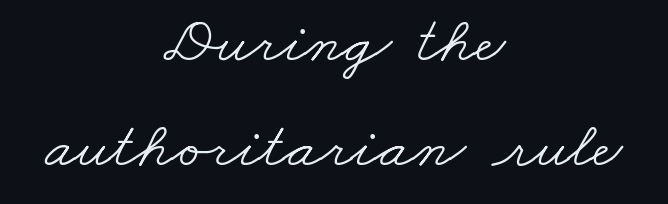
Rule under the text: the space is simply empty. Stem width sits at or under what a default text font uses. Look at the tracking — it's just the regular setting, nothing added. A normal amount of white space separates one row of letters from the next. One-word summary of the alignment: center.
